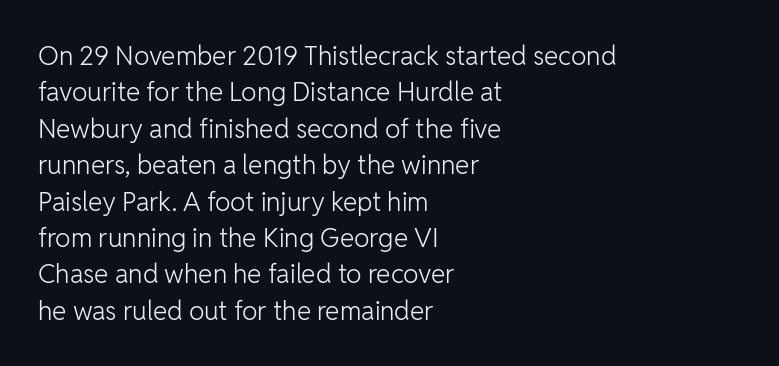
{"italic": "no", "bold": "no", "underline": "no", "align": "left", "line_spacing": "normal", "line_spacing_ratio": 1.4, "letter_spacing": "normal", "letter_spacing_em": 0.0, "glyph_px": 26}
